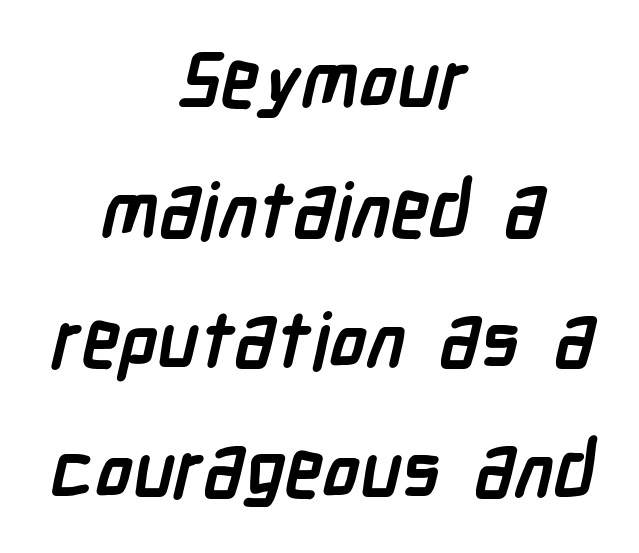
Tracking value appears to be zero — textbook default spacing. Spacing verdict: proportional, widths tailored to each character. Emphasis by weight is at full strength: bold. Font category for this specimen: sans-serif. Layout note: lines centered. Only glyphs here, with clear space below each row.
